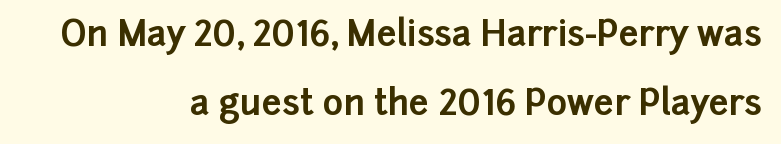
Q: Is the text bold? A: Yes.
Q: Is the text italic (slanted)? A: No, it is upright.
Q: Is the typeface a serif or a sans-serif typeface? A: Sans-serif.
Q: Is the text underlined? A: No.
Q: How is the paragraph aligned? A: Right-aligned.
Q: Is the spacing between letters normal or unusually wide? A: Normal.
Q: Is the spacing between lines tight, normal or loose? A: Loose.
Q: Width (condensed, normal, or wide)? A: Normal.
Q: Stroke contrast? A: Low.
Q: x-height? A: Medium.
Q: Monospaced? A: No.
